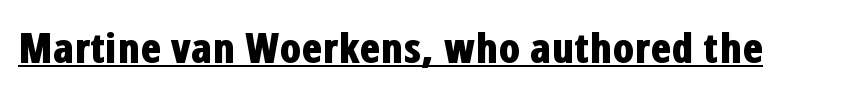
{"serif": "no", "italic": "no", "bold": "yes", "weight": "bold", "width": "condensed", "stroke_contrast": "low", "x_height": "medium", "monospaced": "no", "underline": "yes", "letter_spacing": "normal", "letter_spacing_em": 0.0, "glyph_px": 42}
